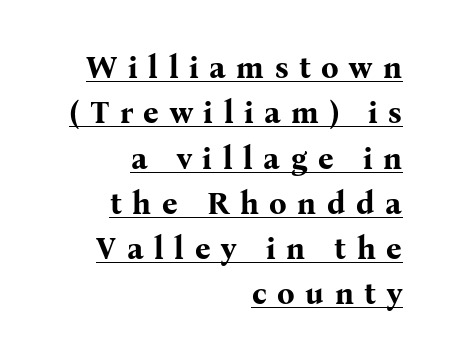
{"serif": "yes", "italic": "no", "bold": "yes", "weight": "bold", "width": "normal", "stroke_contrast": "medium", "x_height": "medium", "monospaced": "no", "underline": "yes", "align": "right", "line_spacing": "normal", "line_spacing_ratio": 1.46, "letter_spacing": "wide", "letter_spacing_em": 0.34, "glyph_px": 31}
